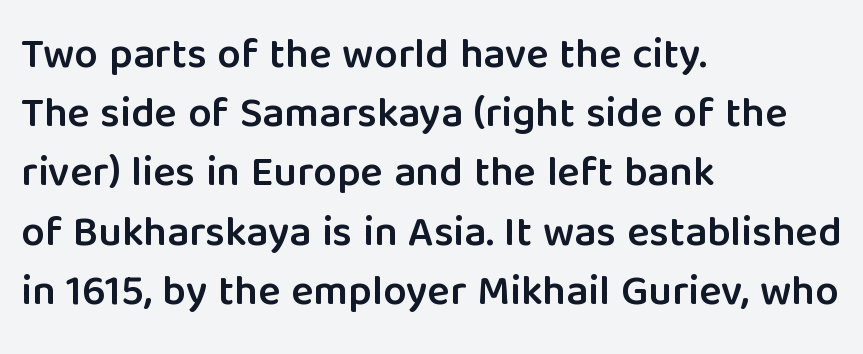
Q: Is the text bold? A: Semi-bold.
Q: Is the text italic (slanted)? A: No, it is upright.
Q: Is the typeface a serif or a sans-serif typeface? A: Sans-serif.
Q: Is the text underlined? A: No.
Q: How is the paragraph aligned? A: Left-aligned.
Q: Is the spacing between letters normal or unusually wide? A: Normal.
Q: Is the spacing between lines tight, normal or loose? A: Normal.
Q: Width (condensed, normal, or wide)? A: Normal.
Q: Stroke contrast? A: Low.
Q: x-height? A: Medium.
Q: Monospaced? A: No.
